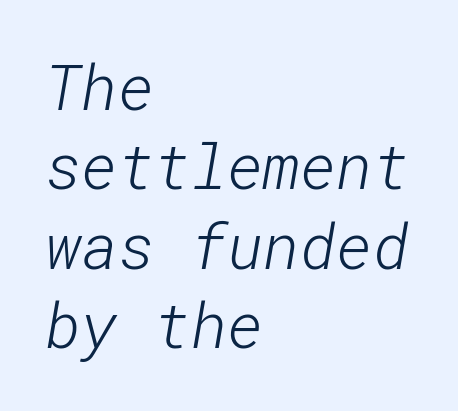
The image shows 62 px light sans-serif type; set left-aligned, normal line spacing (1.28x), normal letter spacing, not underlined; low stroke contrast and a medium x-height.
